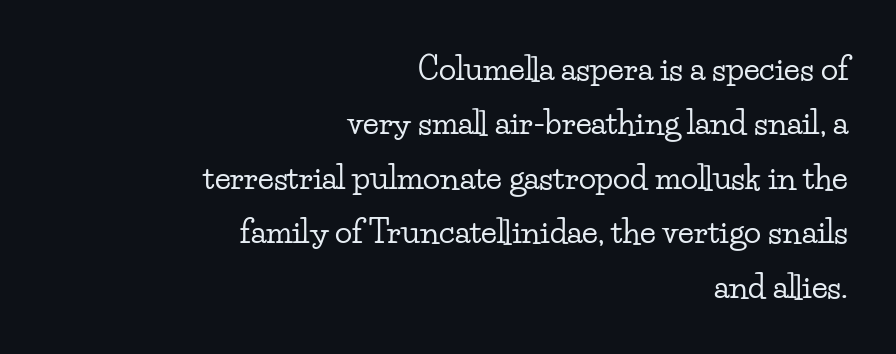
{"serif": "yes", "italic": "no", "width": "wide", "stroke_contrast": "low", "x_height": "small", "monospaced": "no", "underline": "no", "align": "right", "line_spacing": "normal", "line_spacing_ratio": 1.7, "letter_spacing": "normal", "letter_spacing_em": 0.0, "glyph_px": 32}
